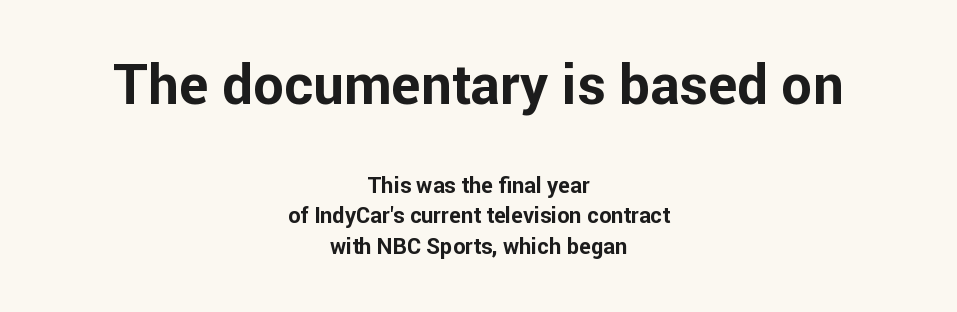
The image shows 55 px bold sans-serif type, upright; set centered, normal line spacing (1.38x), normal letter spacing, not underlined; the first (top) block is 2.5x larger; low stroke contrast and a medium x-height.
